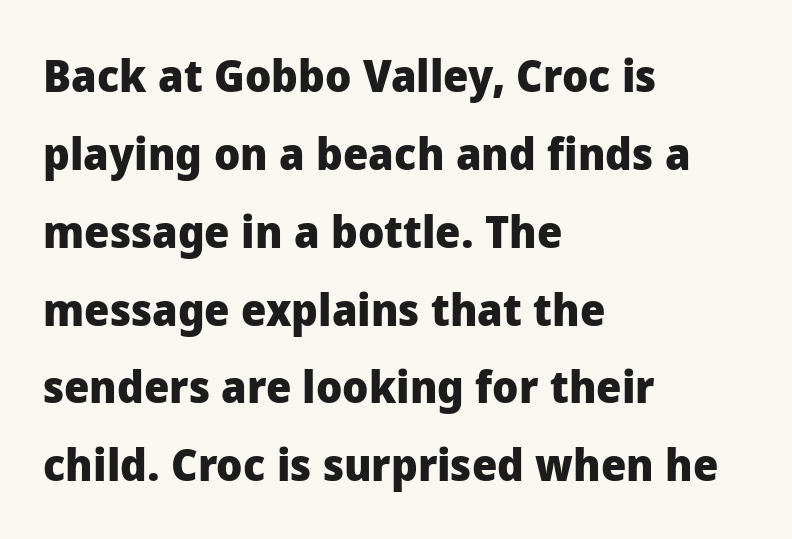
Q: Is the text bold? A: Yes.
Q: Is the text italic (slanted)? A: No, it is upright.
Q: Is the typeface a serif or a sans-serif typeface? A: Sans-serif.
Q: Is the text underlined? A: No.
Q: How is the paragraph aligned? A: Left-aligned.
Q: Is the spacing between letters normal or unusually wide? A: Normal.
Q: Width (condensed, normal, or wide)? A: Normal.
Q: Stroke contrast? A: Low.
Q: x-height? A: Medium.
Q: Monospaced? A: No.
